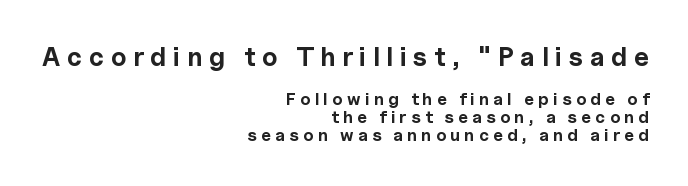
The image shows 26 px bold type, upright; set right-aligned, tight line spacing (1.06x), unusually wide letter spacing (+0.26 em), not underlined; the first (top) block is 1.53x larger.
